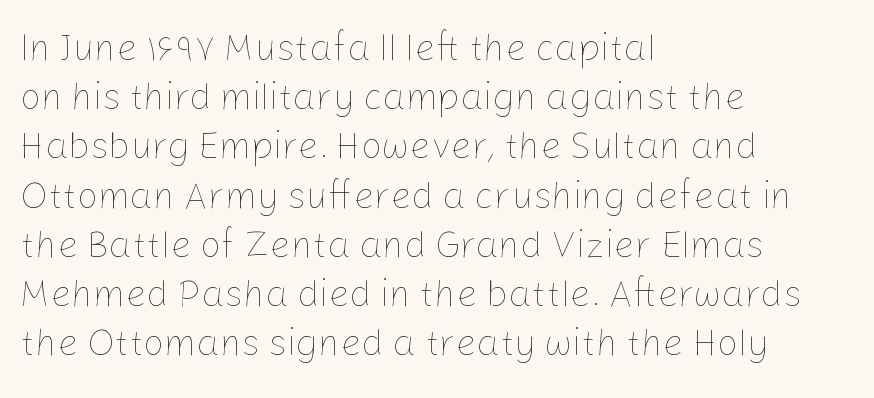
{"italic": "no", "bold": "no", "weight": "thin", "width": "normal", "stroke_contrast": "low", "x_height": "medium", "monospaced": "no", "underline": "no", "align": "left", "line_spacing": "normal", "line_spacing_ratio": 1.33, "letter_spacing": "normal", "letter_spacing_em": 0.0, "glyph_px": 37}
